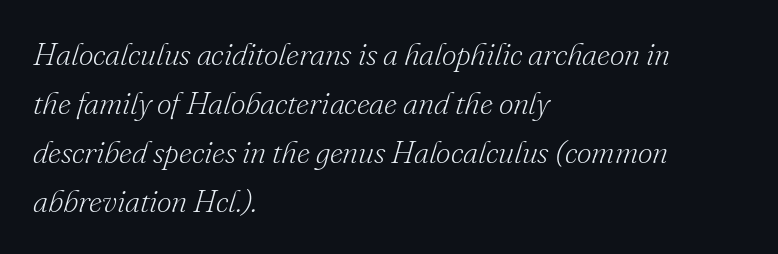
The image shows 32 px light serif type, italic (leaning right); set left-aligned, normal line spacing (1.53x), normal letter spacing, not underlined; low stroke contrast and a small x-height.
